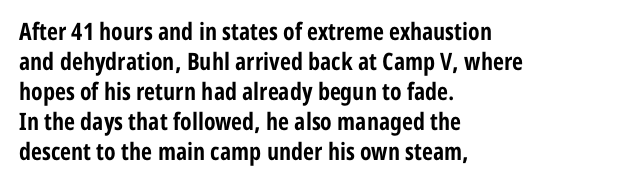
The characters look thick and weighty, a clear bold. Rows of type keep a routine distance in the vertical direction. Each word holds together tightly as a unit, with standard inter-letter gaps. Does the copy run flush right? No — it runs flush left. Beneath every word, the page is bare.
